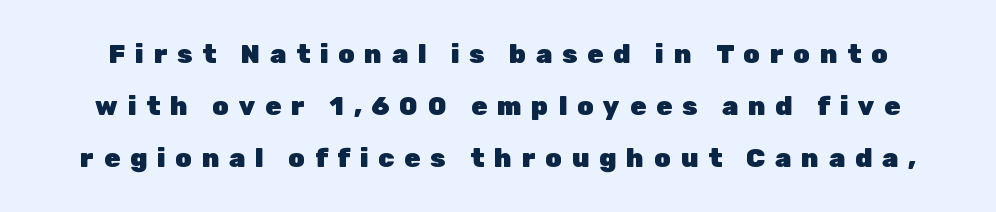
The image shows 26 px bold type, upright; set loose line spacing (2.0x), unusually wide letter spacing (+0.38 em), not underlined.
